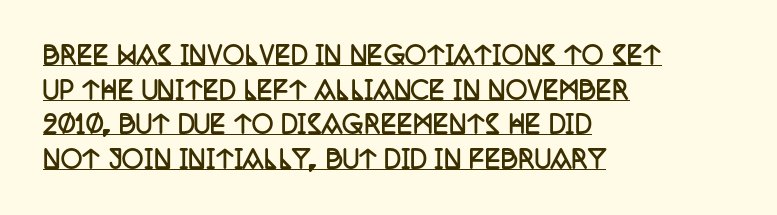
The image shows 24 px bold type, upright; set left-aligned, normal line spacing (1.44x), normal letter spacing, underlined.
